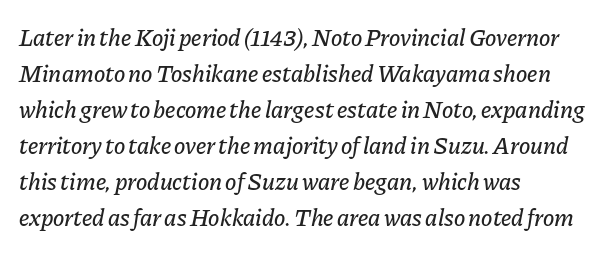
Leading: standard. The letterforms sit shoulder to shoulder at normal distance. The words here are not underlined. Designer's note — italics engaged. Typeset ragged right — the left edge is the straight one.
